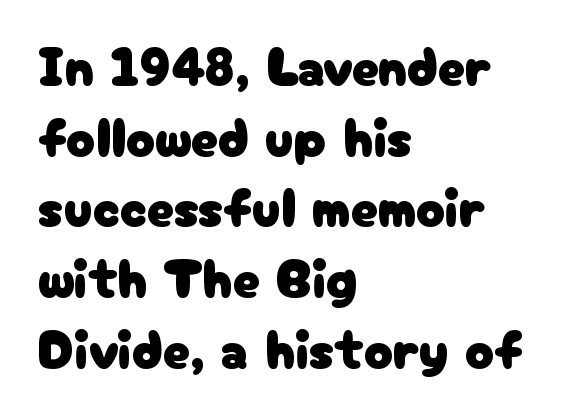
Q: Is the text italic (slanted)? A: No, it is upright.
Q: Is the typeface a serif or a sans-serif typeface? A: Sans-serif.
Q: Is the text underlined? A: No.
Q: How is the paragraph aligned? A: Left-aligned.
Q: Is the spacing between letters normal or unusually wide? A: Normal.
Q: Is the spacing between lines tight, normal or loose? A: Normal.
Q: Width (condensed, normal, or wide)? A: Normal.
Q: Stroke contrast? A: Low.
Q: x-height? A: Medium.
Q: Monospaced? A: No.
